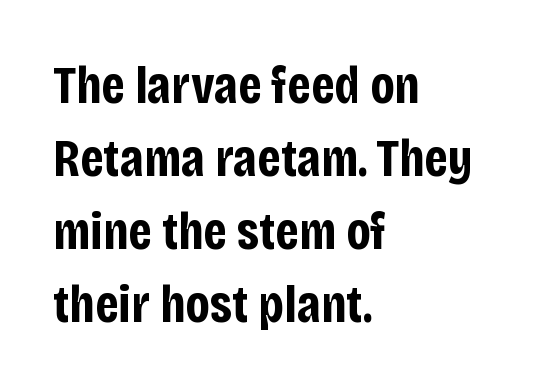
{"serif": "no", "italic": "no", "bold": "yes", "weight": "bold", "width": "condensed", "stroke_contrast": "low", "x_height": "large", "monospaced": "no", "underline": "no", "align": "left", "line_spacing": "normal", "line_spacing_ratio": 1.38, "letter_spacing": "normal", "letter_spacing_em": 0.0, "glyph_px": 53}
